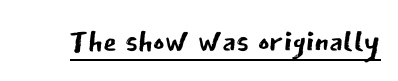
This rendering leaves character spacing at its baseline value. Posture: straight, roman, zero tilt. Somebody hit Ctrl+U on this one — the words are underlined. This sample has the flowing, uneven cadence of proportional lettering. The cut favours lightness, reaching ordinary text weight at its darkest. Examine the stroke ends and you'll find no serifs.
